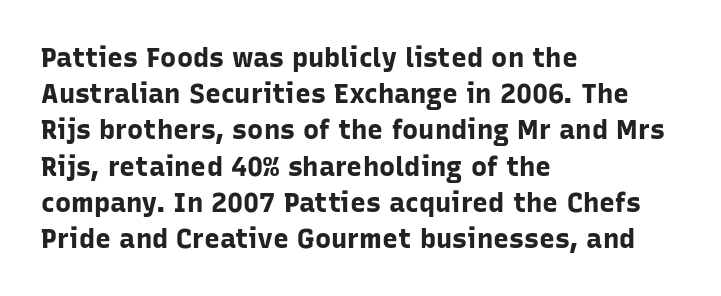
Q: Is the text bold? A: Yes.
Q: Is the text italic (slanted)? A: No, it is upright.
Q: Is the text underlined? A: No.
Q: How is the paragraph aligned? A: Left-aligned.
Q: Is the spacing between letters normal or unusually wide? A: Normal.
Q: Is the spacing between lines tight, normal or loose? A: Normal.
